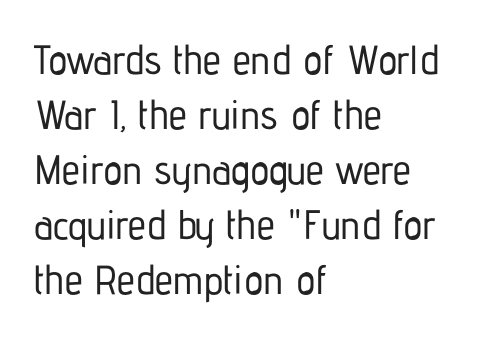
Words float on clear page, feet unadorned. This sample has the flowing, uneven cadence of proportional lettering. The text block is weighted toward the left margin, trailing off unevenly rightward. Serif or sans? Sans — the stroke terminals are bare.
